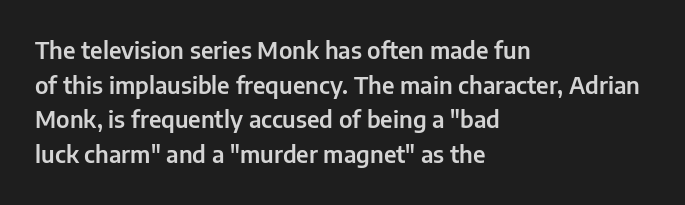
Students, observe: this is what conventionally led text looks like. Has an underline been added? It has not. Words appear dense and cohesive because spacing is normal. If you drew a ruler down the left edge, every line would touch it.
